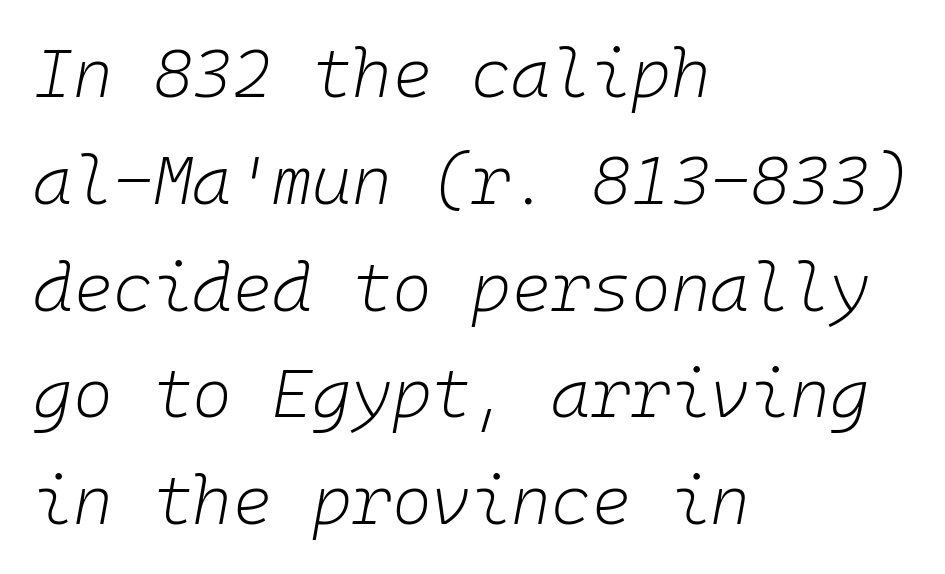
Q: Is the text bold? A: No.
Q: Is the text italic (slanted)? A: Yes, it leans right by about 10 degrees.
Q: Is the text underlined? A: No.
Q: How is the paragraph aligned? A: Left-aligned.
Q: Is the spacing between letters normal or unusually wide? A: Normal.
Q: Is the spacing between lines tight, normal or loose? A: Normal.
Q: Width (condensed, normal, or wide)? A: Normal.
Q: Stroke contrast? A: Low.
Q: x-height? A: Medium.
Q: Monospaced? A: Yes.
